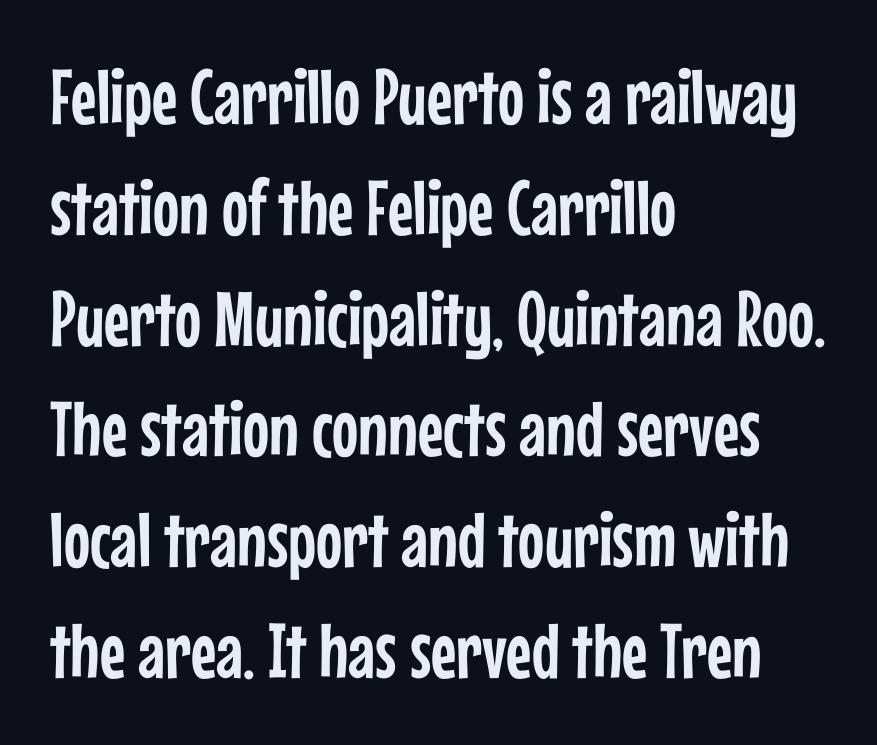
Q: Is the text italic (slanted)? A: No, it is upright.
Q: Is the typeface a serif or a sans-serif typeface? A: Sans-serif.
Q: Is the text underlined? A: No.
Q: How is the paragraph aligned? A: Left-aligned.
Q: Is the spacing between letters normal or unusually wide? A: Normal.
Q: Is the spacing between lines tight, normal or loose? A: Normal.
Q: Width (condensed, normal, or wide)? A: Condensed.
Q: Stroke contrast? A: Low.
Q: x-height? A: Medium.
Q: Monospaced? A: No.
